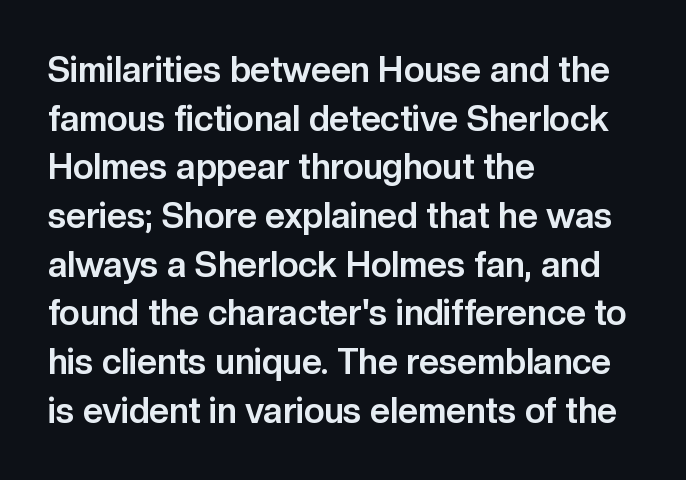
{"serif": "no", "italic": "no", "bold": "yes", "weight": "bold", "width": "normal", "stroke_contrast": "low", "x_height": "medium", "monospaced": "no", "underline": "no", "align": "left", "line_spacing": "normal", "line_spacing_ratio": 1.39, "letter_spacing": "normal", "letter_spacing_em": 0.0, "glyph_px": 35}
